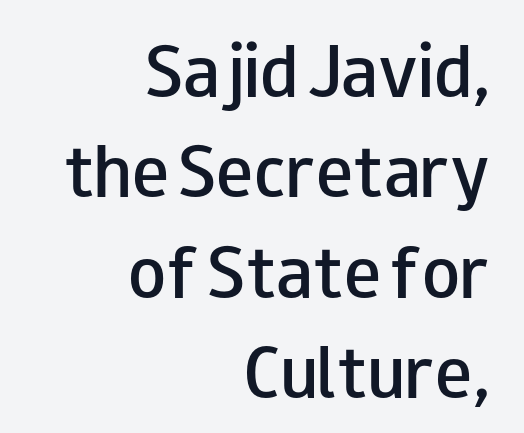
Q: Is the text bold? A: Semi-bold.
Q: Is the text italic (slanted)? A: No, it is upright.
Q: Is the typeface a serif or a sans-serif typeface? A: Sans-serif.
Q: Is the text underlined? A: No.
Q: How is the paragraph aligned? A: Right-aligned.
Q: Is the spacing between letters normal or unusually wide? A: Normal.
Q: Is the spacing between lines tight, normal or loose? A: Normal.
Q: Width (condensed, normal, or wide)? A: Wide.
Q: Stroke contrast? A: Low.
Q: x-height? A: Small.
Q: Monospaced? A: No.
